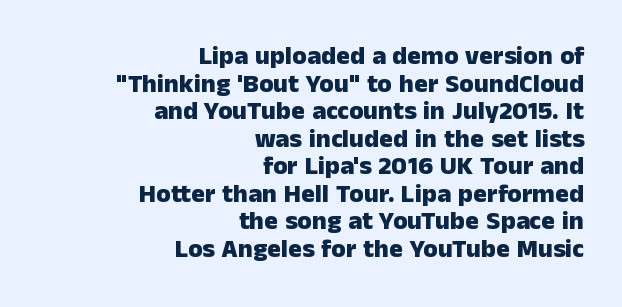
A full-strength bold gives these letters their thick strokes. In terms of posture, this sample is upright. Quick note: underline off. Look at the tracking — it's just the regular setting, nothing added.
